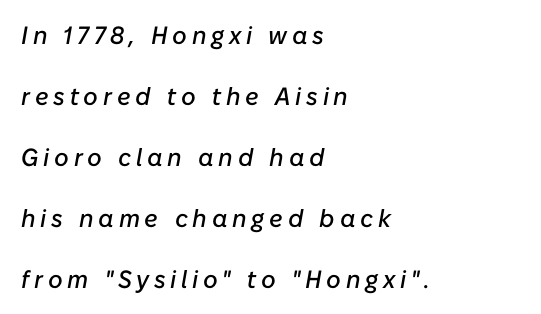
Q: Is the text italic (slanted)? A: Yes, it leans right by about 10 degrees.
Q: Is the text underlined? A: No.
Q: How is the paragraph aligned? A: Left-aligned.
Q: Is the spacing between lines tight, normal or loose? A: Loose.
